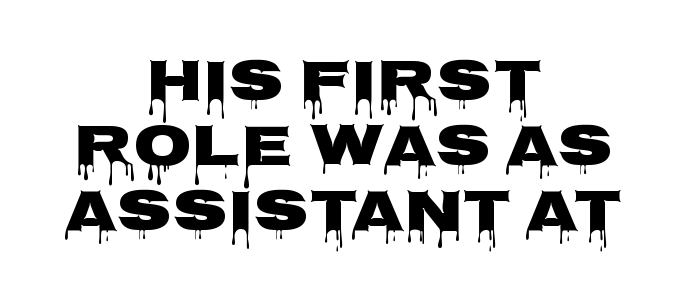
The image shows 60 px wide sans-serif type, upright; set centered, tight line spacing (1.08x), normal letter spacing, not underlined; low stroke contrast and a large x-height.
